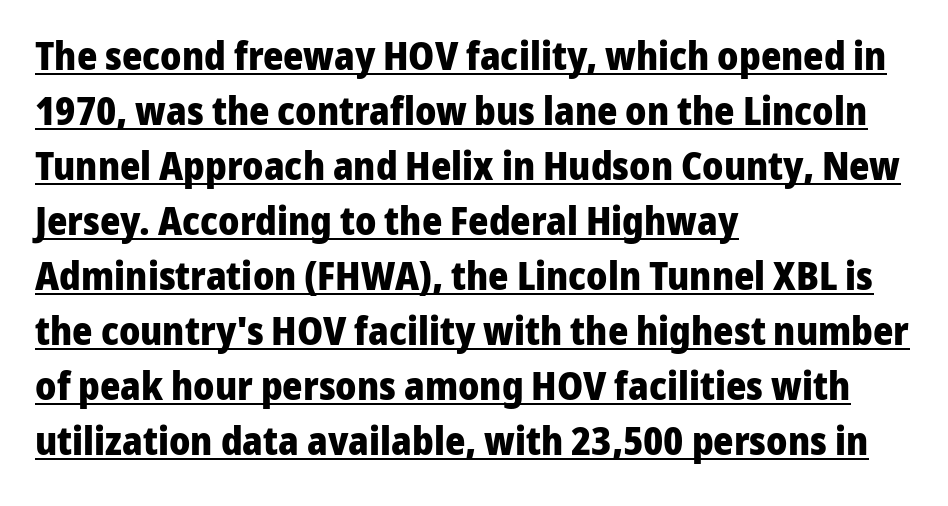
The image shows 39 px heavy sans-serif type, upright; set left-aligned, normal line spacing (1.41x), normal letter spacing, underlined; low stroke contrast and a medium x-height.
